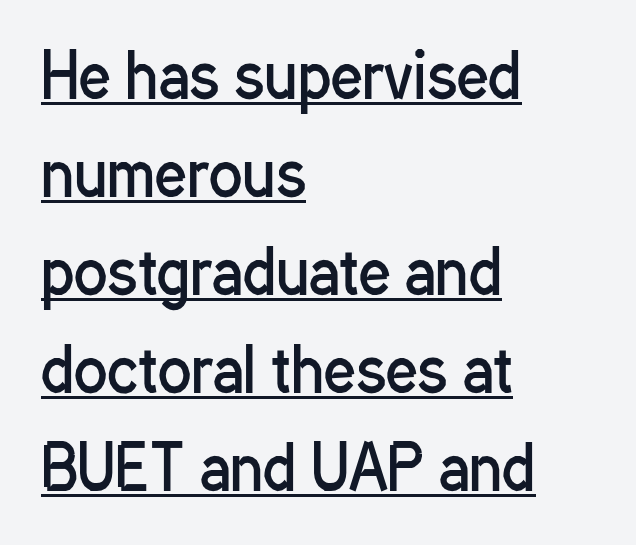
The typesetting does not lean heavy: it is not bold. A typesetter would mark this as roman, not italic. Is this a fixed-width face? No — the glyphs have proportional, varying widths. Line starts are locked; line ends wander. No extra tracking has been applied to these lines. Notice how descenders clear the ascenders below comfortably — that's standard leading.
